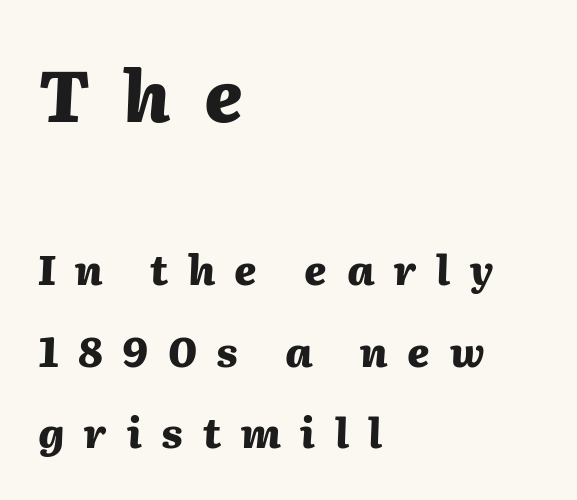
The image shows 71 px heavy type, italic (leaning right); set left-aligned, loose line spacing (1.99x), unusually wide letter spacing (+0.48 em), not underlined; the first (top) block is 1.73x larger; medium stroke contrast and a medium x-height.
